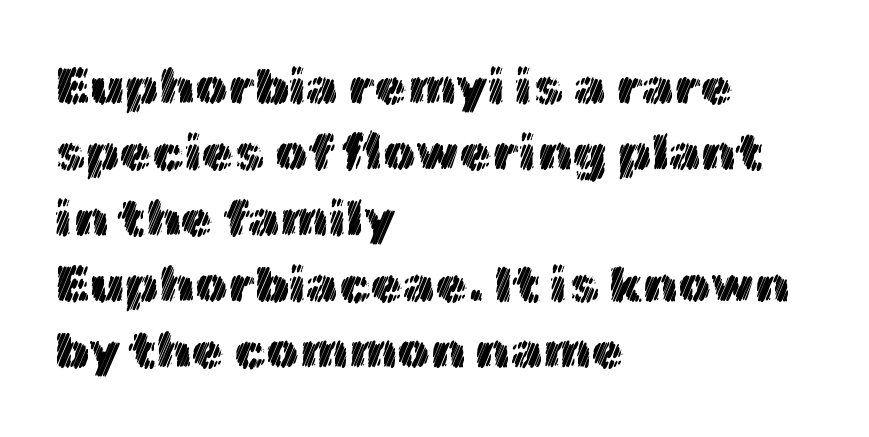
Reading down the column, the eye jumps a familiar distance to each next line. Does extra space separate the letters? No, they use regular spacing. One-word summary of the alignment: left. Character widths vary here, with narrow letters taking less room than wide ones. Decoration check: the copy has no underline. Designer's note — italics off, roman on.
